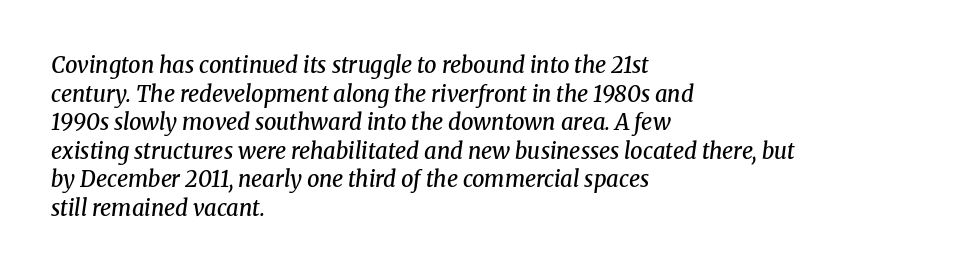
{"italic": "yes", "lean": "right", "slant_degrees": 8, "bold": "semi", "underline": "no", "align": "left", "line_spacing": "normal", "line_spacing_ratio": 1.3, "letter_spacing": "normal", "letter_spacing_em": 0.0, "glyph_px": 22}
